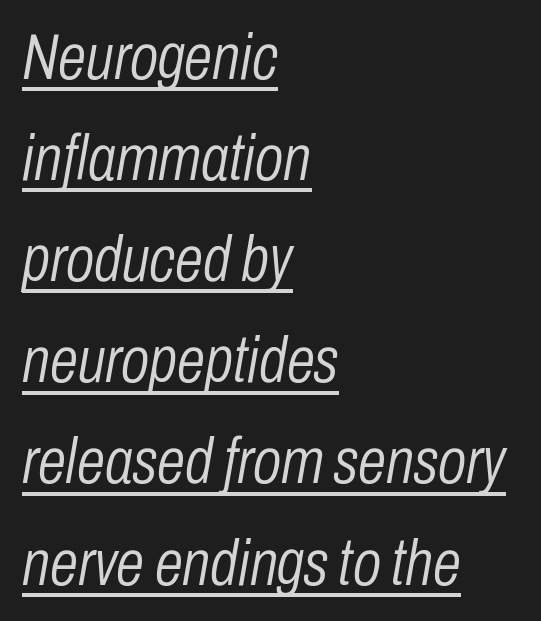
Q: Is the text bold? A: No.
Q: Is the text italic (slanted)? A: Yes, it leans right by about 10 degrees.
Q: Is the text underlined? A: Yes.
Q: How is the paragraph aligned? A: Left-aligned.
Q: Is the spacing between letters normal or unusually wide? A: Normal.
Q: Is the spacing between lines tight, normal or loose? A: Normal.
Q: Width (condensed, normal, or wide)? A: Condensed.
Q: Stroke contrast? A: Low.
Q: x-height? A: Medium.
Q: Monospaced? A: No.
